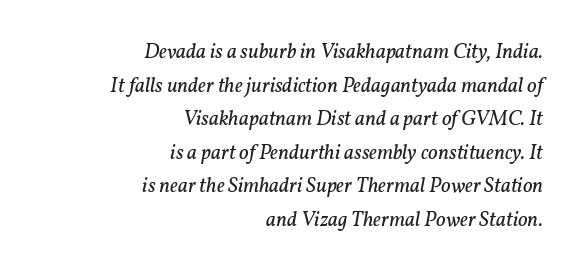
Honestly, there is no underline to notice here at all. Whoever set this chose a conventional vertical rhythm. Compared with typical body copy, the letter spacing here is the same. Is the type heavy? It reads as light-to-regular instead.
